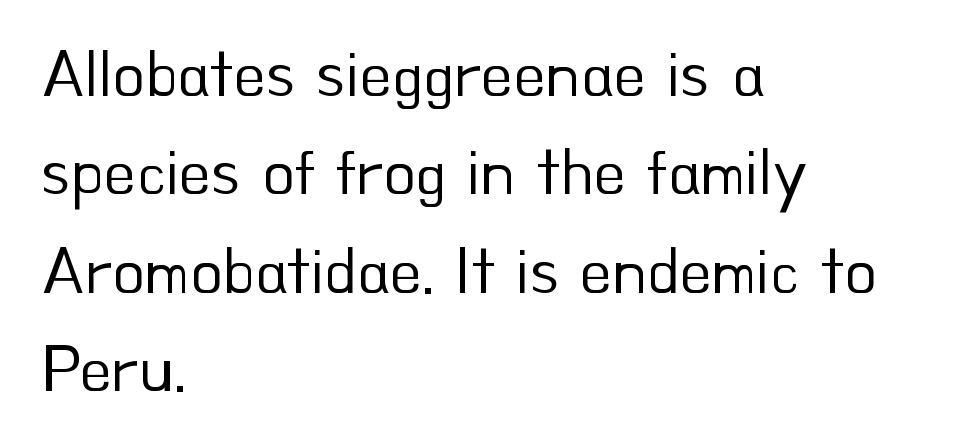
Q: Is the text bold? A: No.
Q: Is the text italic (slanted)? A: No, it is upright.
Q: Is the typeface a serif or a sans-serif typeface? A: Sans-serif.
Q: Is the text underlined? A: No.
Q: How is the paragraph aligned? A: Left-aligned.
Q: Is the spacing between letters normal or unusually wide? A: Normal.
Q: Is the spacing between lines tight, normal or loose? A: Normal.
Q: Width (condensed, normal, or wide)? A: Normal.
Q: Stroke contrast? A: Low.
Q: x-height? A: Small.
Q: Monospaced? A: No.
